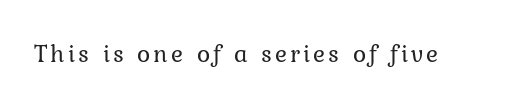
{"italic": "no", "bold": "no", "underline": "no", "glyph_px": 25}
